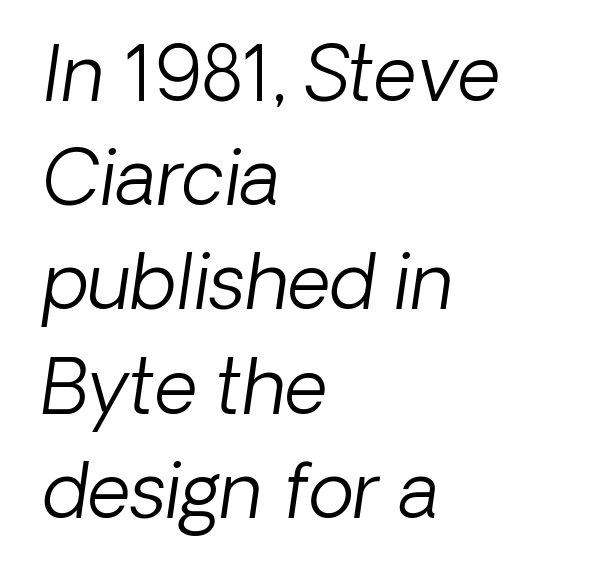
A typesetter would call this proportional, since set widths differ per character. The rendering anchors every line to the left-hand side. The characters display no serif detailing; their extremities are plain. Underlining? Definitely not there. There is no visible air inserted between adjacent glyphs. On a weight scale, this lands at 450 or below.
